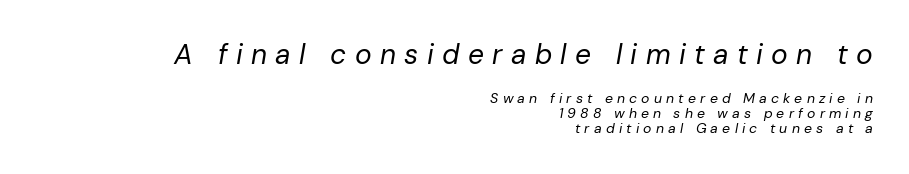
The image shows 28 px regular-weight type, italic (leaning right); set right-aligned, tight line spacing (1.08x), unusually wide letter spacing (+0.3 em), not underlined; the first (top) block is 2.0x larger; low stroke contrast and a medium x-height.
